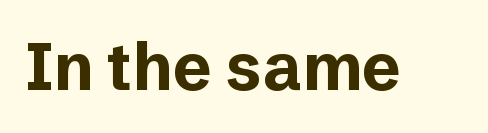
Q: Is the text bold? A: Yes.
Q: Is the text italic (slanted)? A: No, it is upright.
Q: Is the typeface a serif or a sans-serif typeface? A: Sans-serif.
Q: Is the text underlined? A: No.
Q: Is the spacing between letters normal or unusually wide? A: Normal.
Q: Width (condensed, normal, or wide)? A: Normal.
Q: Stroke contrast? A: Low.
Q: x-height? A: Medium.
Q: Monospaced? A: No.
